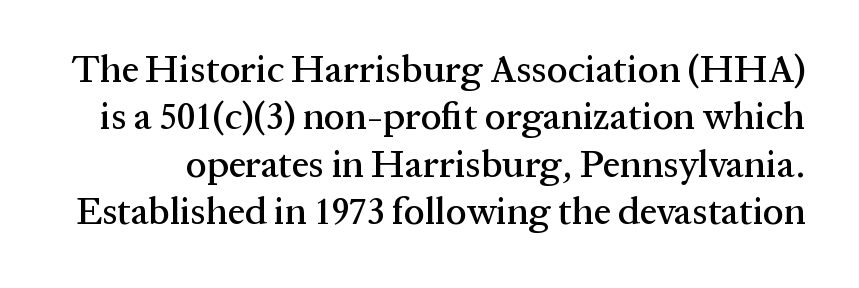
Notice how descenders clear the ascenders below comfortably — that's standard leading. Type style note: has serifs. This is the regular roman posture of the typeface. The strip under each line holds only bare page.
